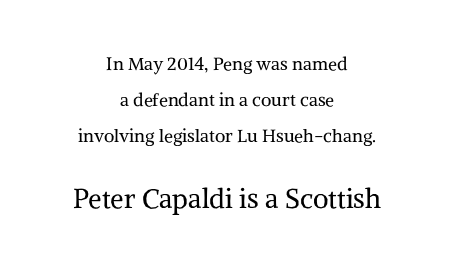
{"italic": "no", "bold": "no", "underline": "no", "align": "center", "line_spacing": "loose", "line_spacing_ratio": 1.99, "letter_spacing": "normal", "letter_spacing_em": 0.0, "larger_block": "second", "size_ratio": 1.5, "glyph_px": 27}
